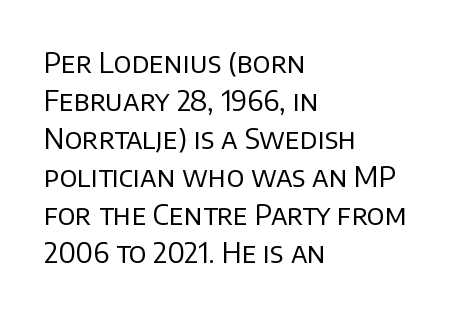
The block of text has a typical density, with ordinary space between rows. Weight: not bold — regular or lighter. The ragged edge is on the right, which tells us the setting is flush left. Think of a printed novel: that variable character pitch is what you see here. In terms of posture, this sample is upright. Rule under the text: the space is simply empty.
